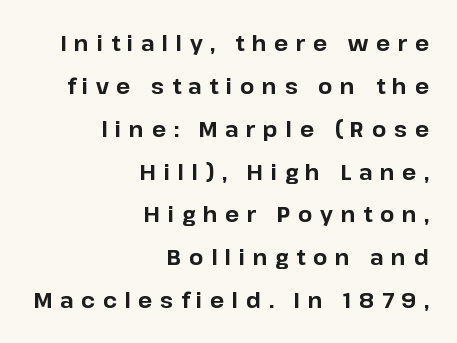
Chunky letters — that's bold for sure. Successive baselines arrive slowly, with a big drop between each. This sample uses an upright cut, with every glyph sitting square on the baseline. Lines of text with bare space underneath. The compositor pushed each line to the right boundary.
